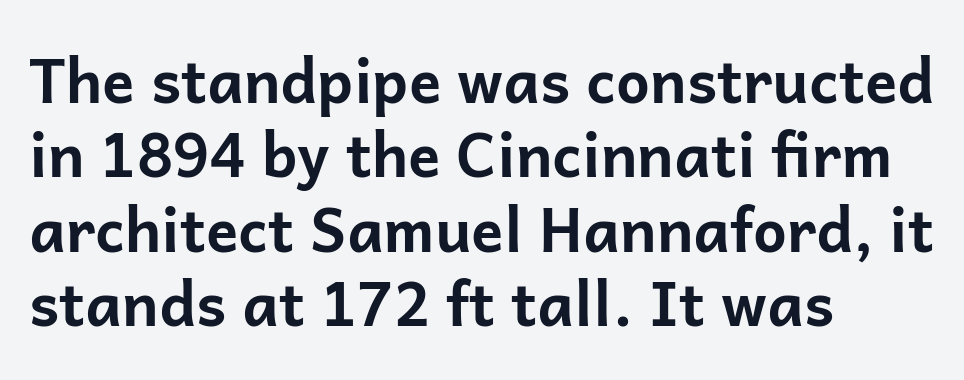
Q: Is the text bold? A: Yes.
Q: Is the text italic (slanted)? A: No, it is upright.
Q: Is the typeface a serif or a sans-serif typeface? A: Sans-serif.
Q: Is the text underlined? A: No.
Q: How is the paragraph aligned? A: Left-aligned.
Q: Is the spacing between letters normal or unusually wide? A: Normal.
Q: Width (condensed, normal, or wide)? A: Normal.
Q: Stroke contrast? A: Low.
Q: x-height? A: Medium.
Q: Monospaced? A: No.
